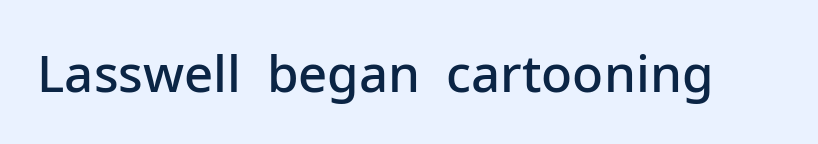
The image shows 51 px semibold sans-serif type, upright; set normal letter spacing, not underlined; low stroke contrast and a medium x-height.
